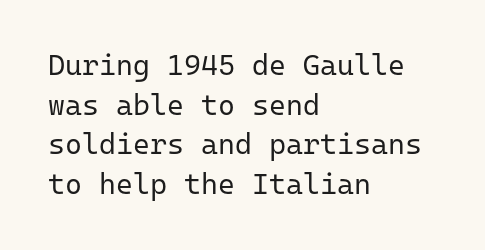
Leftover space on each line is placed entirely after the last word. No extra tracking has been applied to these lines. Vertical strokes here are truly vertical. The letters carry no serifs — their stems end cleanly without finishing strokes.
